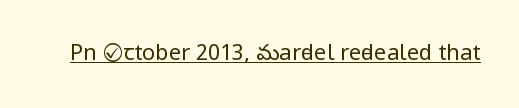
{"italic": "no", "bold": "no", "underline": "yes", "letter_spacing": "normal", "letter_spacing_em": 0.0, "glyph_px": 22}
